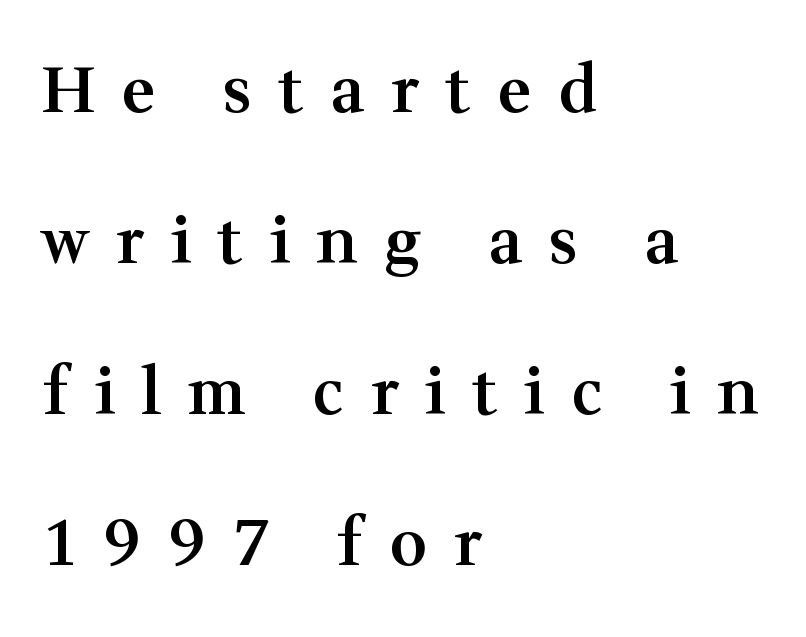
Q: Is the text bold? A: Semi-bold.
Q: Is the text italic (slanted)? A: No, it is upright.
Q: Is the typeface a serif or a sans-serif typeface? A: Serif.
Q: Is the text underlined? A: No.
Q: How is the paragraph aligned? A: Left-aligned.
Q: Is the spacing between letters normal or unusually wide? A: Unusually wide.
Q: Is the spacing between lines tight, normal or loose? A: Loose.
Q: Width (condensed, normal, or wide)? A: Normal.
Q: Stroke contrast? A: Medium.
Q: x-height? A: Medium.
Q: Monospaced? A: No.
